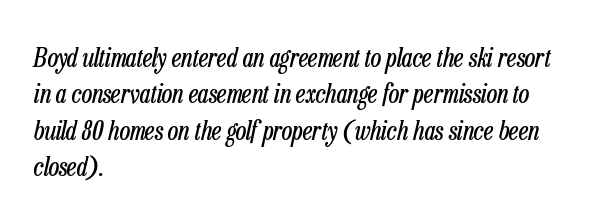
Q: Is the text bold? A: No.
Q: Is the text italic (slanted)? A: Yes, it leans right by about 13 degrees.
Q: Is the text underlined? A: No.
Q: How is the paragraph aligned? A: Left-aligned.
Q: Is the spacing between letters normal or unusually wide? A: Normal.
Q: Is the spacing between lines tight, normal or loose? A: Normal.
